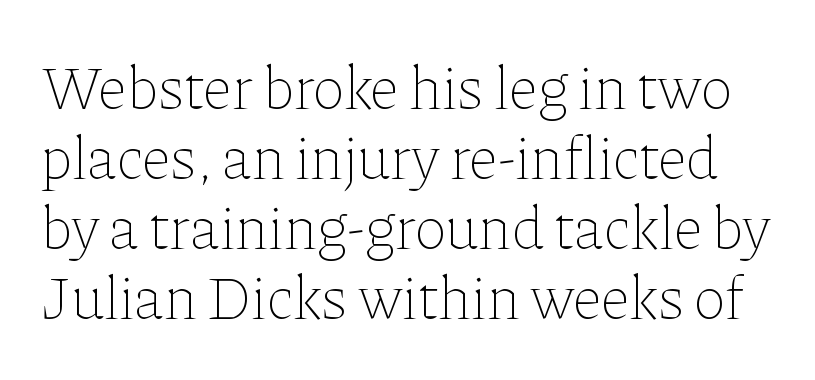
{"italic": "no", "bold": "no", "weight": "thin", "width": "normal", "stroke_contrast": "low", "x_height": "medium", "monospaced": "no", "underline": "no", "line_spacing": "tight", "line_spacing_ratio": 1.15, "letter_spacing": "normal", "letter_spacing_em": 0.0, "glyph_px": 61}
